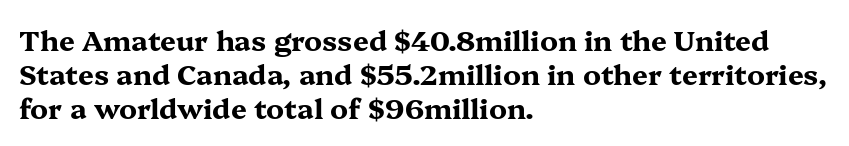
{"serif": "yes", "italic": "no", "bold": "yes", "weight": "bold", "width": "wide", "stroke_contrast": "medium", "x_height": "medium", "monospaced": "no", "underline": "no", "align": "left", "line_spacing_ratio": 1.21, "letter_spacing": "normal", "letter_spacing_em": 0.0, "glyph_px": 28}
